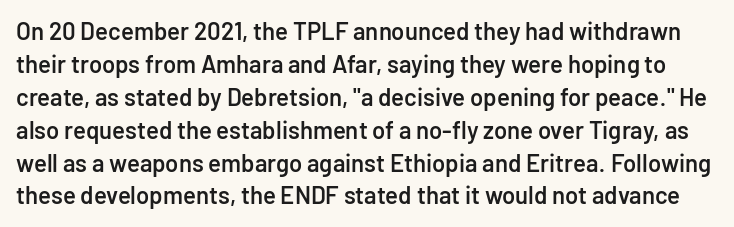
The image shows 24 px text type, upright; set normal line spacing (1.37x), normal letter spacing, not underlined.
